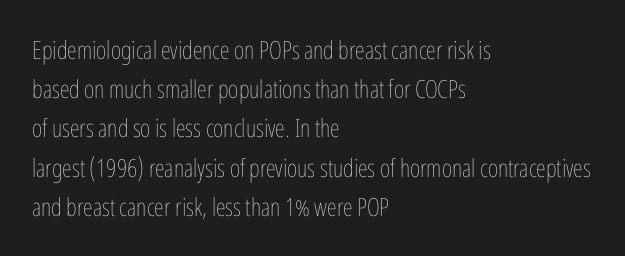
{"italic": "no", "bold": "no", "underline": "no", "align": "left", "line_spacing": "normal", "line_spacing_ratio": 1.57, "letter_spacing": "normal", "letter_spacing_em": 0.0, "glyph_px": 25}
